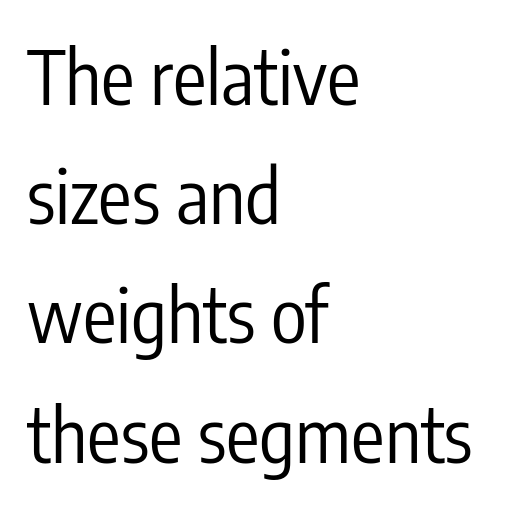
Nope, not italic — everything's standing straight. These lines are composed in type without serifs. The typeface has the unassuming heft of standard copy or less. Words appear dense and cohesive because spacing is normal. Looks like regular typesetting: each glyph gets only the width it needs.
